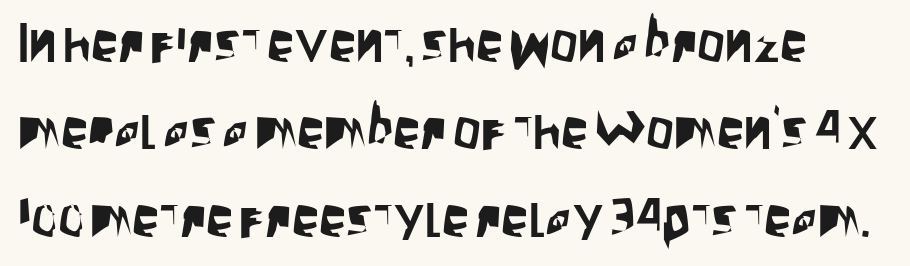
{"serif": "no", "italic": "no", "width": "condensed", "stroke_contrast": "low", "x_height": "large", "monospaced": "no", "underline": "no", "line_spacing": "normal", "line_spacing_ratio": 1.59, "letter_spacing": "normal", "letter_spacing_em": 0.0, "glyph_px": 55}
